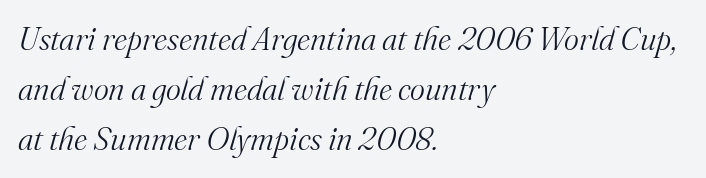
The image shows 32 px light serif type, italic (leaning right); set left-aligned, normal line spacing (1.57x), normal letter spacing, not underlined; medium stroke contrast and a small x-height.
